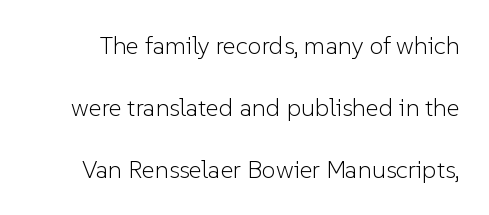
The image shows 25 px text type, upright; set loose line spacing (2.49x), normal letter spacing, not underlined.
